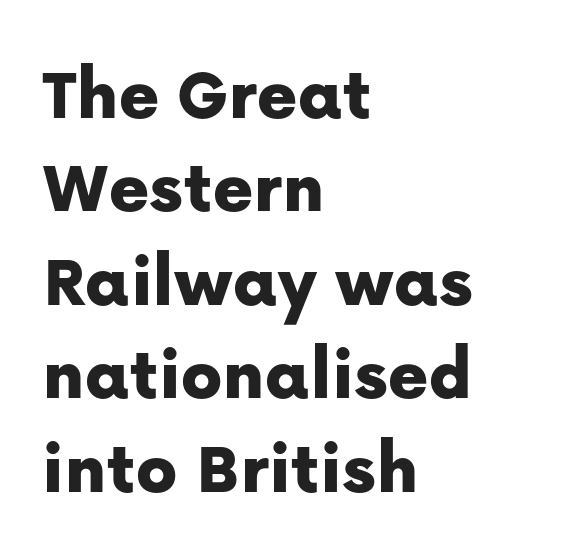
Q: Is the text italic (slanted)? A: No, it is upright.
Q: Is the typeface a serif or a sans-serif typeface? A: Sans-serif.
Q: Is the text underlined? A: No.
Q: How is the paragraph aligned? A: Left-aligned.
Q: Is the spacing between letters normal or unusually wide? A: Normal.
Q: Width (condensed, normal, or wide)? A: Normal.
Q: Stroke contrast? A: Low.
Q: x-height? A: Medium.
Q: Monospaced? A: No.
